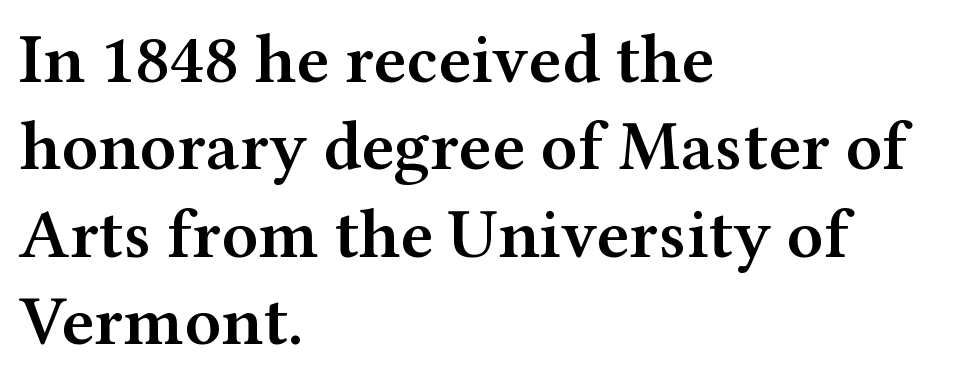
The rendering shows small feet on the letterforms — a serif design. The rows are spaced the way most documents space them. Italic: no, the glyphs are upright roman. These lines are set flush left with a ragged right edge. The space directly below the letters is spotless.
